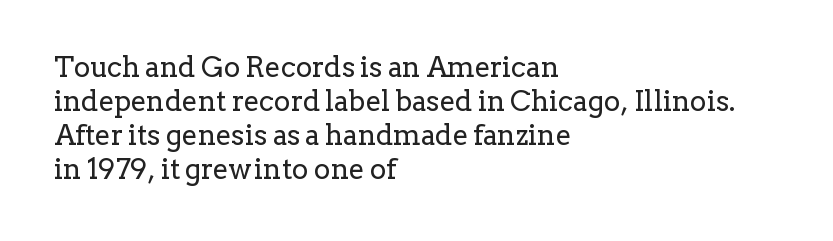
Q: Is the text bold? A: No.
Q: Is the text italic (slanted)? A: No, it is upright.
Q: Is the typeface a serif or a sans-serif typeface? A: Serif.
Q: Is the text underlined? A: No.
Q: How is the paragraph aligned? A: Left-aligned.
Q: Is the spacing between letters normal or unusually wide? A: Normal.
Q: Width (condensed, normal, or wide)? A: Normal.
Q: Stroke contrast? A: Low.
Q: x-height? A: Medium.
Q: Monospaced? A: No.
